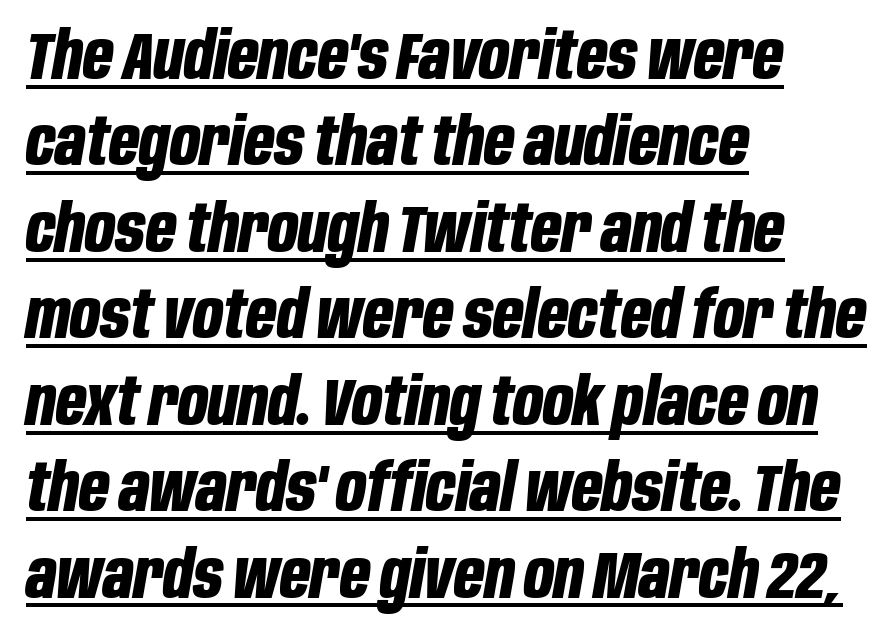
{"italic": "yes", "lean": "right", "slant_degrees": 10, "bold": "yes", "weight": "bold", "width": "condensed", "stroke_contrast": "low", "x_height": "large", "monospaced": "no", "underline": "yes", "align": "left", "line_spacing": "normal", "line_spacing_ratio": 1.31, "letter_spacing": "normal", "letter_spacing_em": 0.0, "glyph_px": 66}
